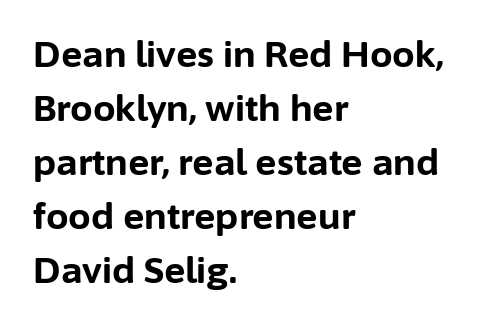
The image shows 36 px bold sans-serif type, upright; set left-aligned, normal line spacing (1.5x), normal letter spacing, not underlined; low stroke contrast and a medium x-height.
